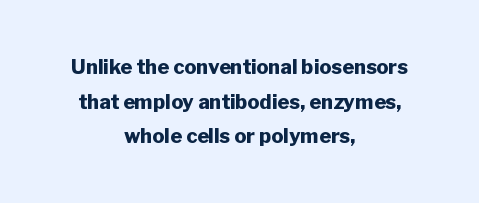
The image shows 20 px bold type, upright; set centered, line spacing 1.73x, normal letter spacing, not underlined.
